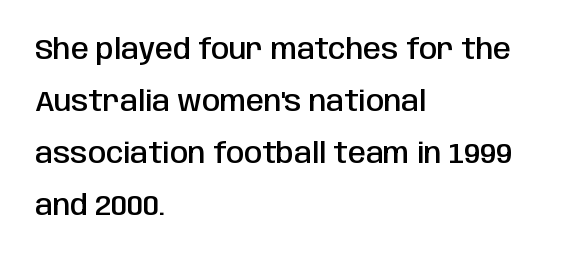
Q: Is the text bold? A: Semi-bold.
Q: Is the text italic (slanted)? A: No, it is upright.
Q: Is the typeface a serif or a sans-serif typeface? A: Sans-serif.
Q: Is the text underlined? A: No.
Q: How is the paragraph aligned? A: Left-aligned.
Q: Is the spacing between letters normal or unusually wide? A: Normal.
Q: Width (condensed, normal, or wide)? A: Condensed.
Q: Stroke contrast? A: Low.
Q: x-height? A: Large.
Q: Monospaced? A: No.
